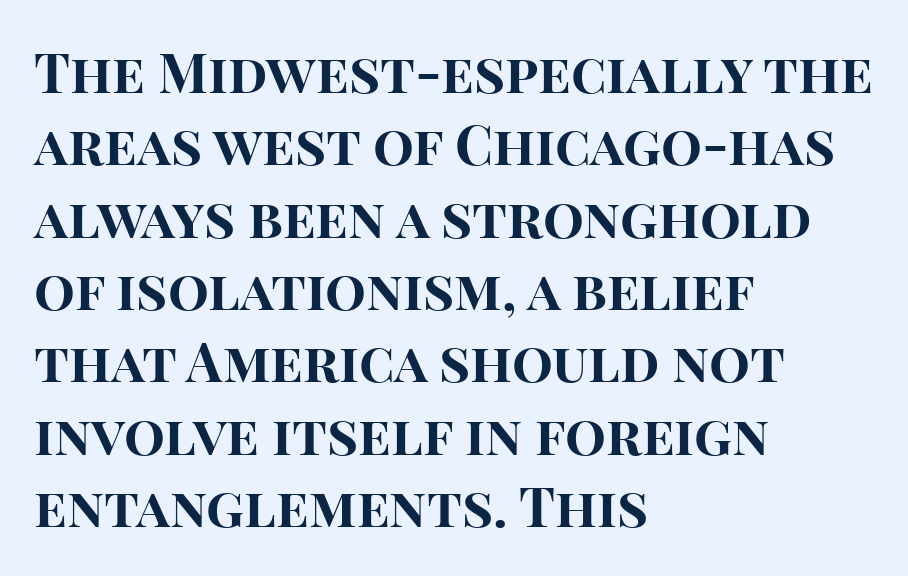
Q: Is the text bold? A: Yes.
Q: Is the text italic (slanted)? A: No, it is upright.
Q: Is the typeface a serif or a sans-serif typeface? A: Sans-serif.
Q: Is the text underlined? A: No.
Q: How is the paragraph aligned? A: Left-aligned.
Q: Is the spacing between letters normal or unusually wide? A: Normal.
Q: Is the spacing between lines tight, normal or loose? A: Normal.
Q: Width (condensed, normal, or wide)? A: Normal.
Q: Stroke contrast? A: High.
Q: x-height? A: Large.
Q: Monospaced? A: No.
